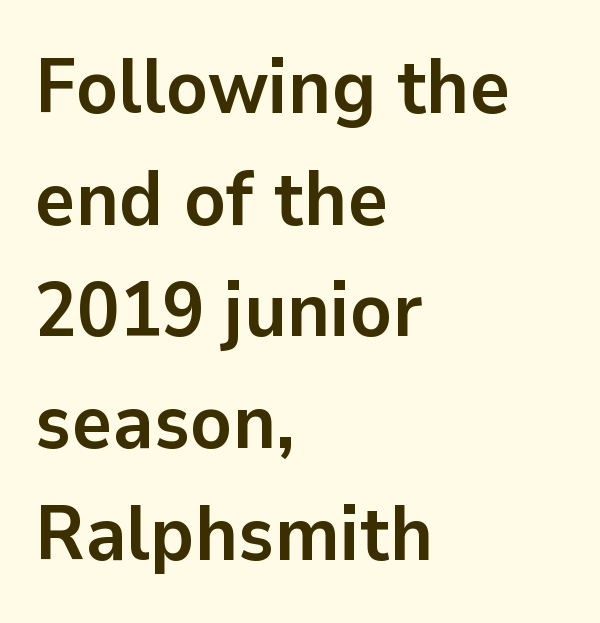
Q: Is the text bold? A: Yes.
Q: Is the text italic (slanted)? A: No, it is upright.
Q: Is the typeface a serif or a sans-serif typeface? A: Sans-serif.
Q: Is the text underlined? A: No.
Q: How is the paragraph aligned? A: Left-aligned.
Q: Is the spacing between letters normal or unusually wide? A: Normal.
Q: Is the spacing between lines tight, normal or loose? A: Normal.
Q: Width (condensed, normal, or wide)? A: Normal.
Q: Stroke contrast? A: Low.
Q: x-height? A: Medium.
Q: Monospaced? A: No.
